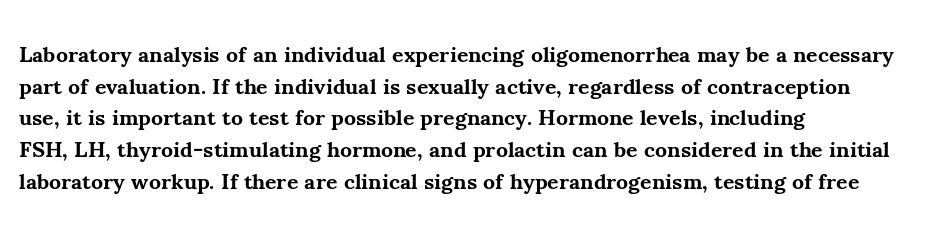
Q: Is the text bold? A: Yes.
Q: Is the text italic (slanted)? A: No, it is upright.
Q: Is the text underlined? A: No.
Q: How is the paragraph aligned? A: Left-aligned.
Q: Is the spacing between letters normal or unusually wide? A: Normal.
Q: Is the spacing between lines tight, normal or loose? A: Normal.
